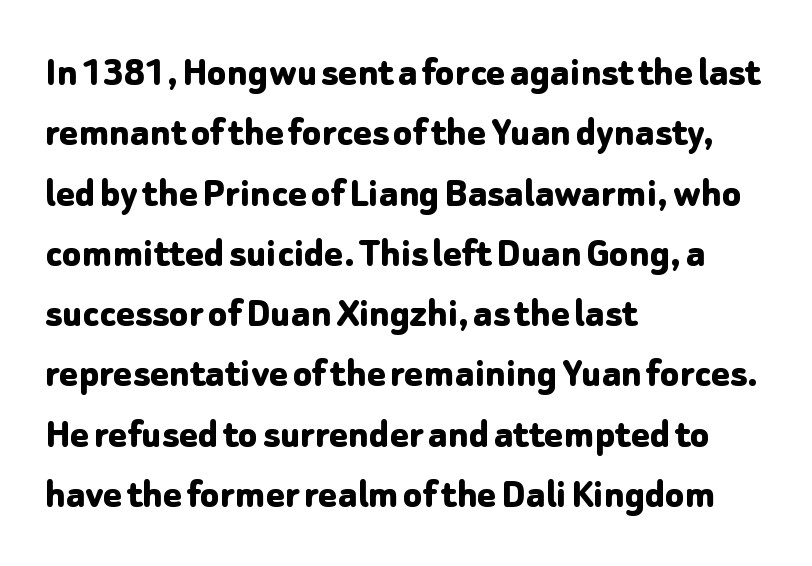
Q: Is the text bold? A: Yes.
Q: Is the text italic (slanted)? A: No, it is upright.
Q: Is the typeface a serif or a sans-serif typeface? A: Sans-serif.
Q: Is the text underlined? A: No.
Q: How is the paragraph aligned? A: Left-aligned.
Q: Is the spacing between letters normal or unusually wide? A: Normal.
Q: Is the spacing between lines tight, normal or loose? A: Normal.
Q: Width (condensed, normal, or wide)? A: Normal.
Q: Stroke contrast? A: Low.
Q: x-height? A: Medium.
Q: Monospaced? A: No.
